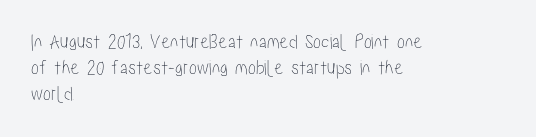
The image shows 21 px text type, upright; set left-aligned, line spacing 1.24x, normal letter spacing, not underlined.
